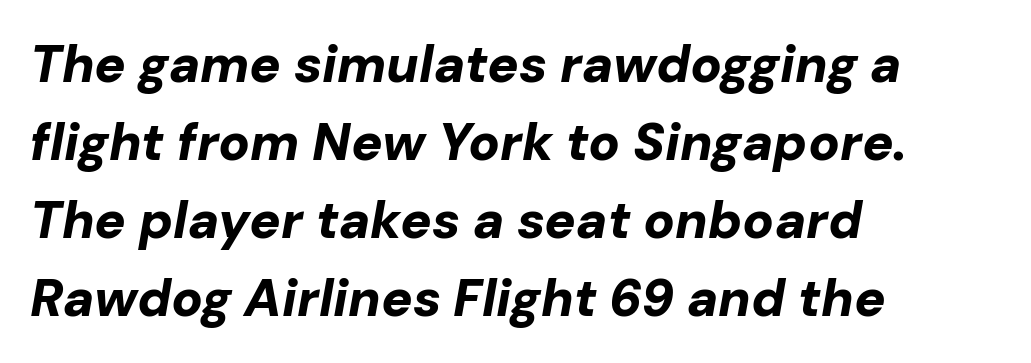
Characters are canted at an angle relative to the baseline's perpendicular. Short and long lines alike share a common starting point at left. The zone under the glyphs is completely vacant. Students, observe: this is what conventionally led text looks like. Heavy, bold letterforms.
